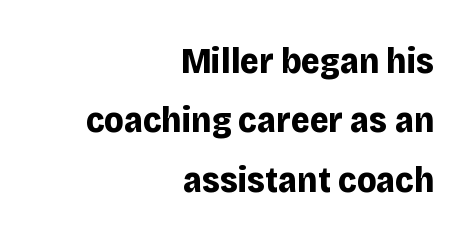
The image shows 36 px bold sans-serif type, upright; set right-aligned, normal line spacing (1.65x), normal letter spacing, not underlined; low stroke contrast and a large x-height.
